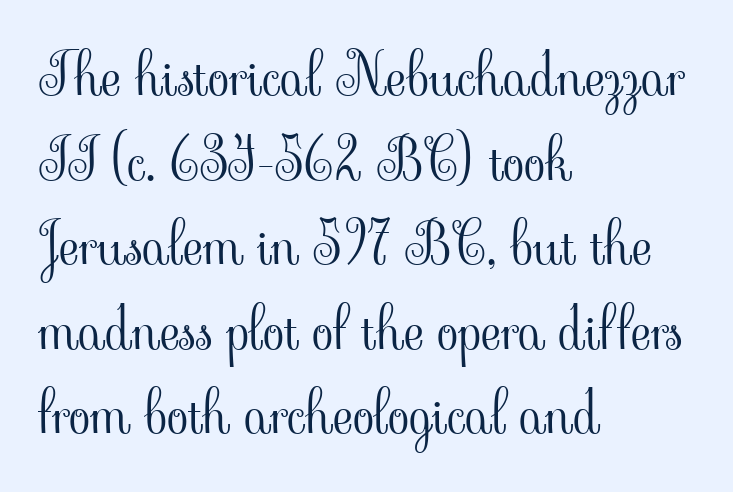
The image shows 56 px light serif type, upright; set left-aligned, normal line spacing (1.51x), normal letter spacing, not underlined; low stroke contrast and a small x-height.
